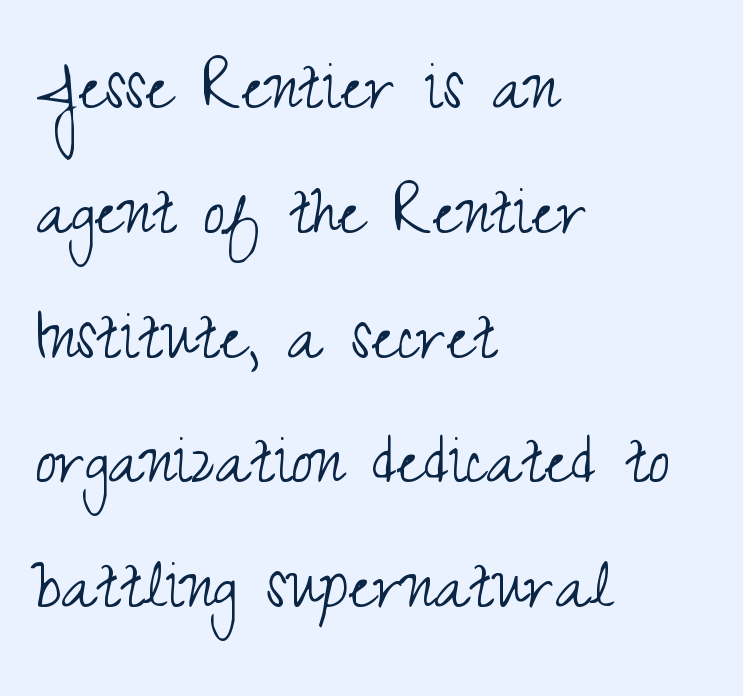
Q: Is the text bold? A: No.
Q: Is the text italic (slanted)? A: No, it is upright.
Q: Is the typeface a serif or a sans-serif typeface? A: Sans-serif.
Q: Is the text underlined? A: No.
Q: How is the paragraph aligned? A: Left-aligned.
Q: Is the spacing between letters normal or unusually wide? A: Normal.
Q: Is the spacing between lines tight, normal or loose? A: Normal.
Q: Width (condensed, normal, or wide)? A: Condensed.
Q: Stroke contrast? A: Medium.
Q: x-height? A: Small.
Q: Monospaced? A: No.
